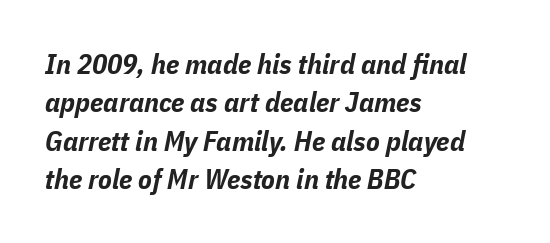
Q: Is the text bold? A: Yes.
Q: Is the text italic (slanted)? A: Yes, it leans right by about 11 degrees.
Q: Is the text underlined? A: No.
Q: How is the paragraph aligned? A: Left-aligned.
Q: Is the spacing between letters normal or unusually wide? A: Normal.
Q: Is the spacing between lines tight, normal or loose? A: Normal.
Q: Width (condensed, normal, or wide)? A: Condensed.
Q: Stroke contrast? A: Low.
Q: x-height? A: Medium.
Q: Monospaced? A: No.
